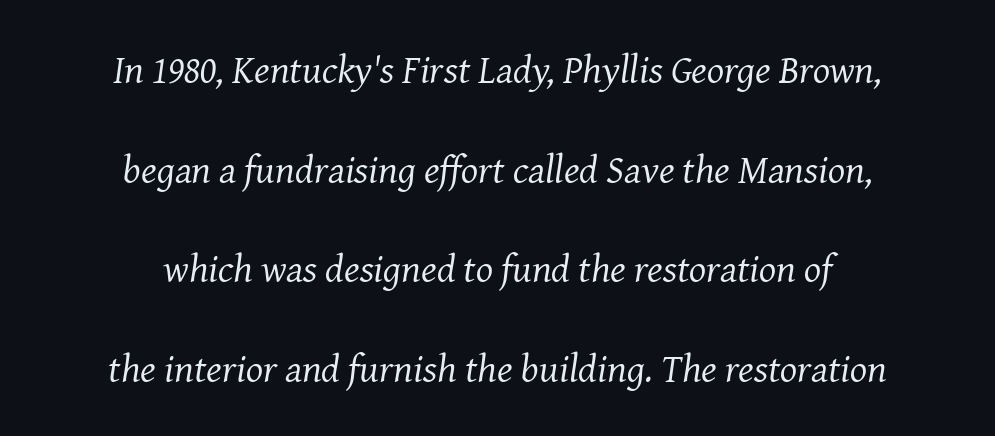
These lines stack symmetrically, like a column narrowing and widening about its center. Here the designer chose a conventional face with non-uniform glyph widths. One glance says open: line gaps are wider than usual. This reads as an unemphasized weight, regular at the heaviest. This sample uses a serif face. No extra tracking has been applied to these lines.
